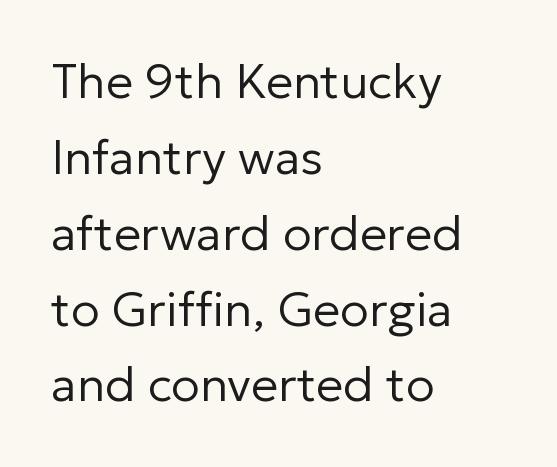
The image shows 48 px regular-weight sans-serif type, upright; set left-aligned, normal line spacing (1.58x), normal letter spacing, not underlined; low stroke contrast and a medium x-height.
